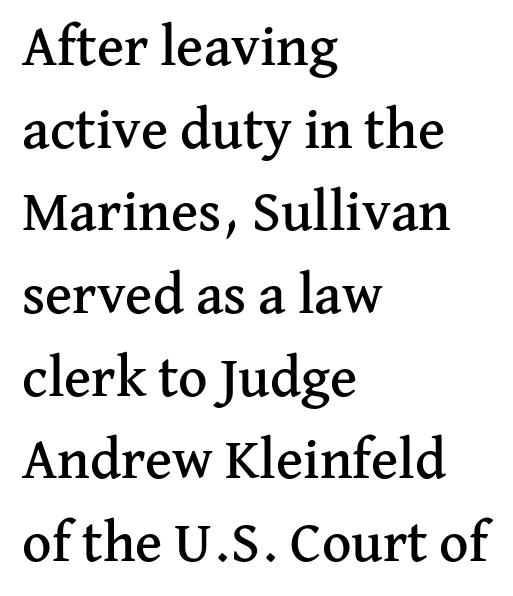
{"serif": "yes", "italic": "no", "width": "normal", "stroke_contrast": "medium", "x_height": "medium", "monospaced": "no", "underline": "no", "align": "left", "line_spacing": "normal", "line_spacing_ratio": 1.45, "letter_spacing": "normal", "letter_spacing_em": 0.0, "glyph_px": 57}
